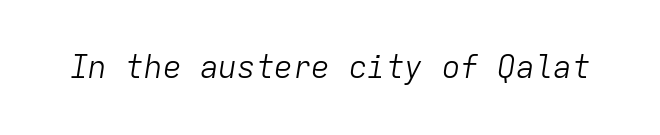
The characters are drawn with everyday or finer stroke widths. This rendering leaves character spacing at its baseline value. Rule under the text: the space is simply empty. Spacing verdict: monospaced, one width for all characters.
